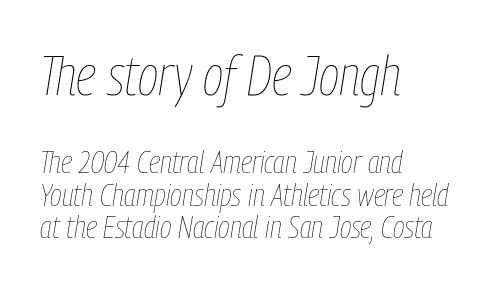
Size contrast runs from large at the top to small at the bottom. The rendering applies a slant to the glyphs. The gap between lines stays unmarked. The typesetter chose a ragged-right arrangement here.
